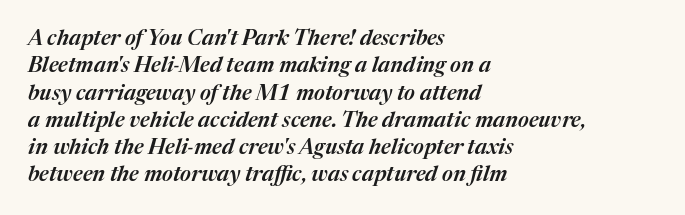
Q: Is the text italic (slanted)? A: Yes, it leans right by about 17 degrees.
Q: Is the text underlined? A: No.
Q: How is the paragraph aligned? A: Left-aligned.
Q: Is the spacing between letters normal or unusually wide? A: Normal.
Q: Is the spacing between lines tight, normal or loose? A: Normal.
